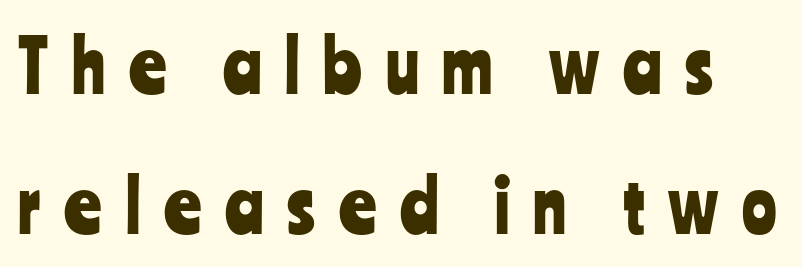
The image shows 72 px condensed sans-serif type, upright; set loose line spacing (1.94x), unusually wide letter spacing (+0.33 em), not underlined; low stroke contrast and a medium x-height.
